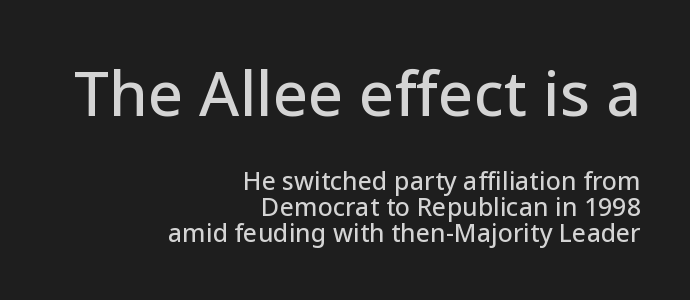
The image shows 62 px sans-serif type, upright; set right-aligned, tight line spacing (1.04x), normal letter spacing, not underlined; the first (top) block is 2.48x larger; low stroke contrast and a medium x-height.
